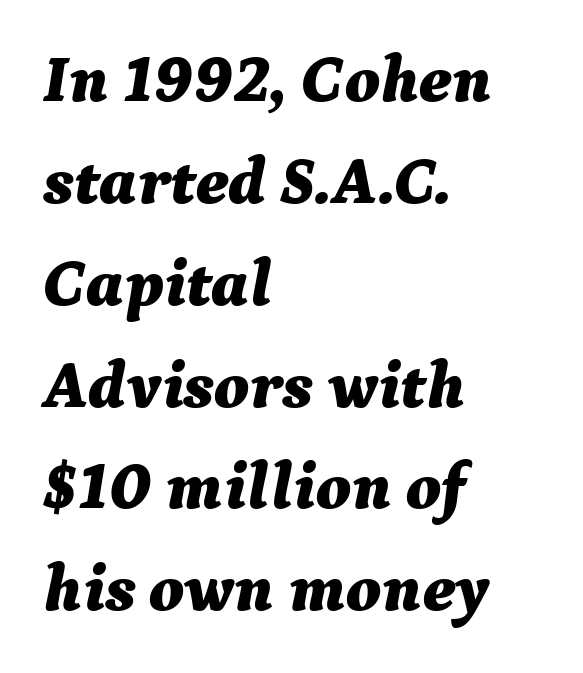
Descenders are the only things crossing below the line. This sample uses plain, unmodified letter spacing. Stroke thickness is high; the sample reads as a true bold. The rendering anchors every line to the left-hand side. There's an unmistakable incline to the writing here. Think of a printed novel: that variable character pitch is what you see here.
